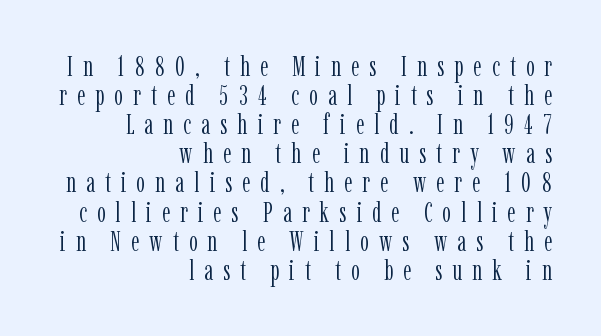
{"serif": "yes", "italic": "no", "bold": "no", "weight": "light", "width": "condensed", "stroke_contrast": "low", "x_height": "medium", "monospaced": "no", "underline": "no", "align": "right", "line_spacing": "tight", "line_spacing_ratio": 1.04, "letter_spacing": "wide", "letter_spacing_em": 0.36, "glyph_px": 28}
